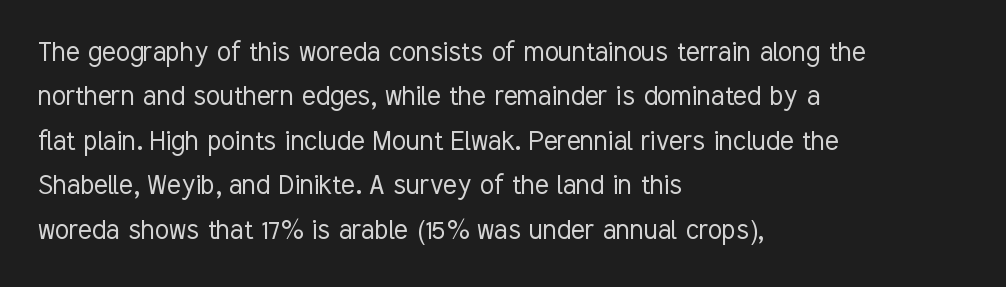
The area under the type is left untouched. Is the type heavy? It reads as light-to-regular instead. The rendering uses a moderate line-height, typical for paragraphs. The horizontal fit of the characters is conventional and even. The letters advance in unequal steps, a hallmark of proportional type.
